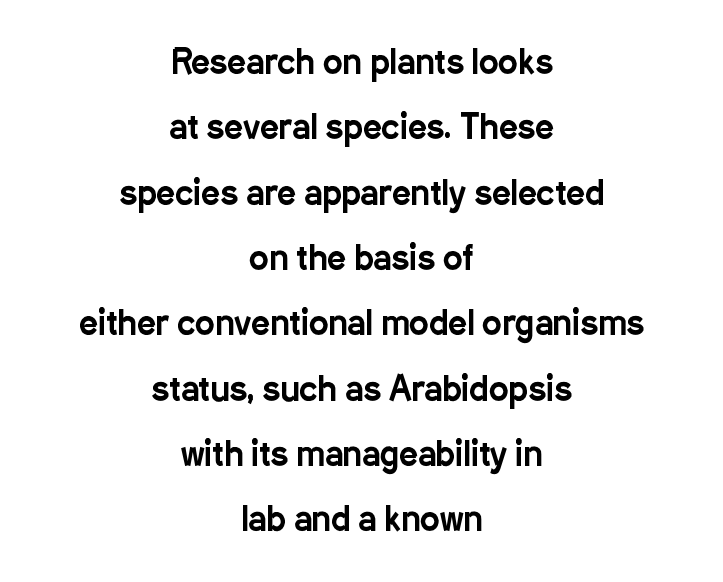
Every character sits straight up, as roman type does. One-word summary of the alignment: center. In terms of letterform style, serifs are entirely absent. The face used here is proportionally spaced, like ordinary book or web type. Rows of type keep a wide berth in the vertical direction. The passage shown is not underscored anywhere.
